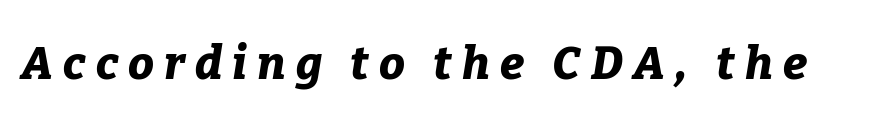
{"italic": "yes", "lean": "right", "slant_degrees": 9, "bold": "yes", "weight": "bold", "width": "normal", "stroke_contrast": "low", "x_height": "medium", "monospaced": "no", "underline": "no", "letter_spacing": "wide", "letter_spacing_em": 0.22, "glyph_px": 46}
